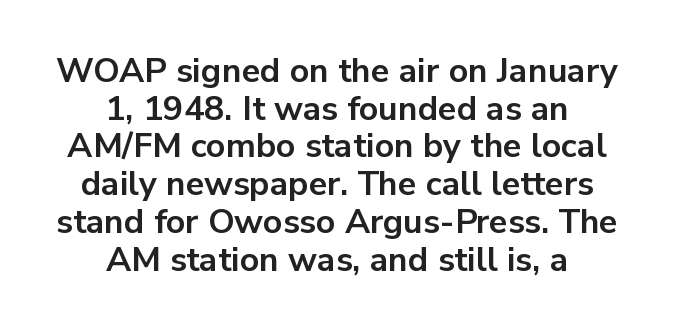
The face used here is proportionally spaced, like ordinary book or web type. Words appear dense and cohesive because spacing is normal. Vertical strokes here are truly vertical. Letters rest on an invisible, unmarked baseline. In CSS terms this would be text-align: center.
